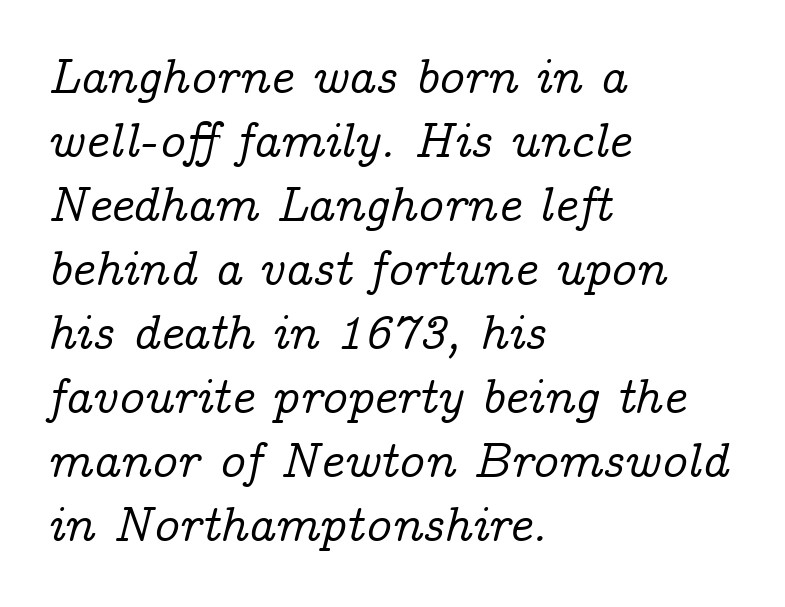
Line starts are locked; line ends wander. Compared with ordinary roman type, these characters are visibly tilted. Unmarked baselines from the first word to the last. One glance says typical: line gaps are just what's usual. Here the glyphs are tracked normally, forming tight word shapes.
